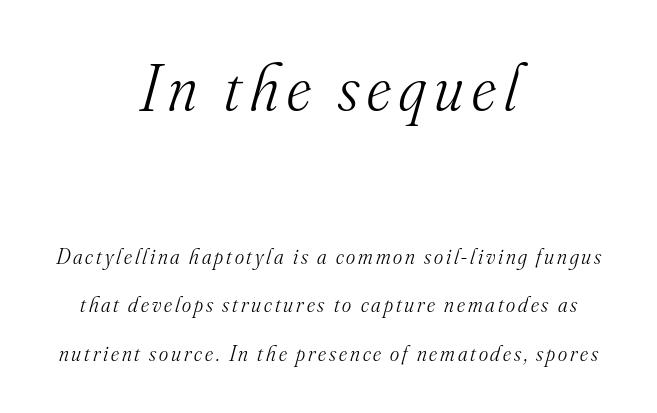
The cut favours lightness, reaching ordinary text weight at its darkest. What's the leading like? Stretched, with rows far apart. Leftover space on each line is divided equally before and after the words. Top chunk: large. Bottom chunk: small.
